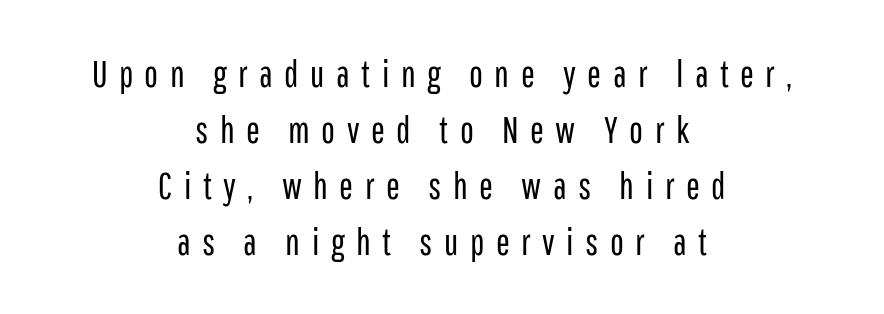
{"serif": "no", "italic": "no", "bold": "no", "weight": "regular", "width": "condensed", "stroke_contrast": "low", "x_height": "medium", "monospaced": "no", "underline": "no", "align": "center", "line_spacing": "normal", "line_spacing_ratio": 1.51, "letter_spacing": "wide", "letter_spacing_em": 0.31, "glyph_px": 37}
